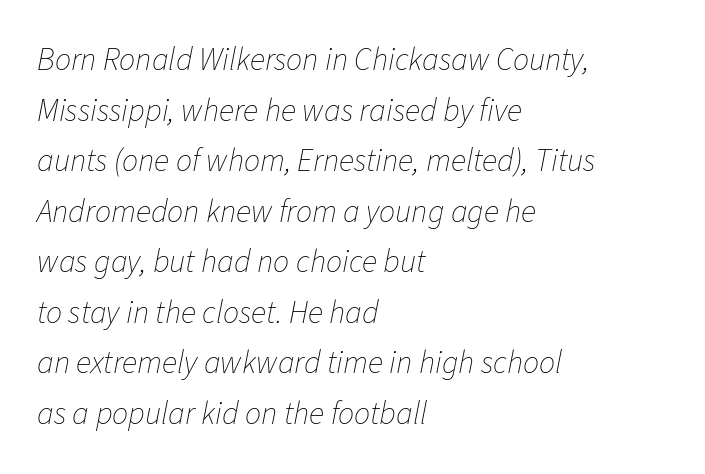
The image shows 32 px thin type, italic (leaning right); set left-aligned, normal line spacing (1.58x), normal letter spacing, not underlined; low stroke contrast and a medium x-height.
